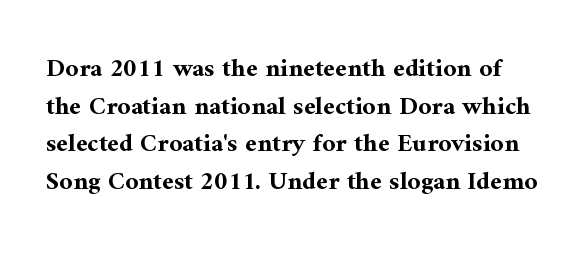
Q: Is the text bold? A: Yes.
Q: Is the text italic (slanted)? A: No, it is upright.
Q: Is the text underlined? A: No.
Q: Is the spacing between letters normal or unusually wide? A: Normal.
Q: Is the spacing between lines tight, normal or loose? A: Normal.
